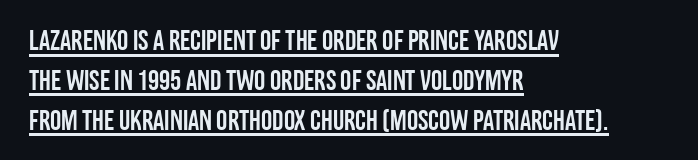
Q: Is the text italic (slanted)? A: No, it is upright.
Q: Is the typeface a serif or a sans-serif typeface? A: Sans-serif.
Q: Is the text underlined? A: Yes.
Q: How is the paragraph aligned? A: Left-aligned.
Q: Is the spacing between letters normal or unusually wide? A: Normal.
Q: Is the spacing between lines tight, normal or loose? A: Normal.
Q: Width (condensed, normal, or wide)? A: Condensed.
Q: Stroke contrast? A: Low.
Q: x-height? A: Large.
Q: Monospaced? A: No.
